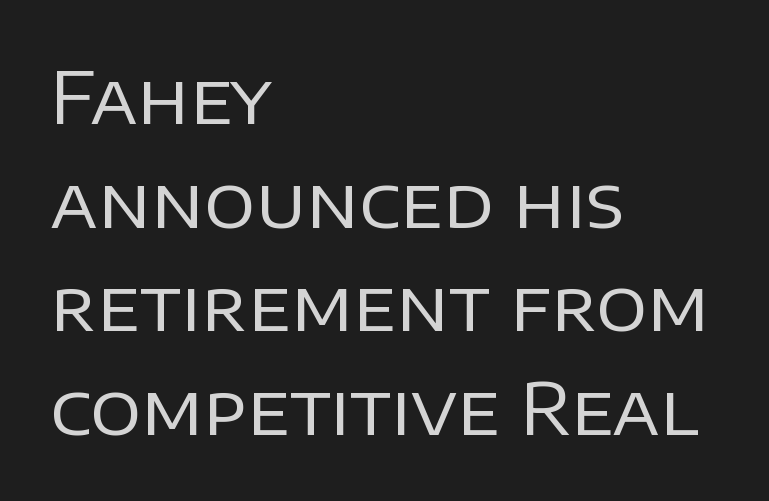
Q: Is the text bold? A: No.
Q: Is the text italic (slanted)? A: No, it is upright.
Q: Is the typeface a serif or a sans-serif typeface? A: Sans-serif.
Q: Is the text underlined? A: No.
Q: How is the paragraph aligned? A: Left-aligned.
Q: Is the spacing between letters normal or unusually wide? A: Normal.
Q: Is the spacing between lines tight, normal or loose? A: Normal.
Q: Width (condensed, normal, or wide)? A: Normal.
Q: Stroke contrast? A: Low.
Q: x-height? A: Large.
Q: Monospaced? A: No.
